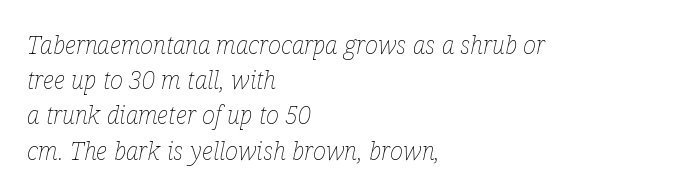
Quick note: italic. The foot of each line stays bare and open. Alignment: flush left. Heaviness? Minimal to ordinary, like unemphasized prose. Baseline-to-baseline distance is the conventional proportion of letter height. The line texture is even and compact thanks to regular tracking.
